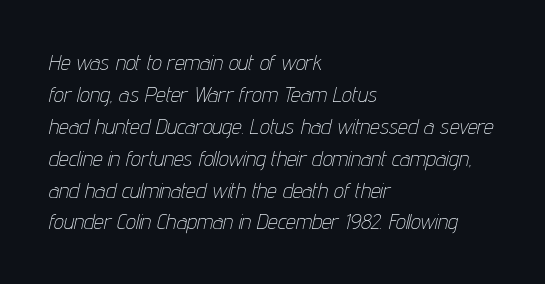
Q: Is the text bold? A: No.
Q: Is the text italic (slanted)? A: Yes, it leans right by about 12 degrees.
Q: Is the text underlined? A: No.
Q: How is the paragraph aligned? A: Left-aligned.
Q: Is the spacing between letters normal or unusually wide? A: Normal.
Q: Is the spacing between lines tight, normal or loose? A: Normal.
